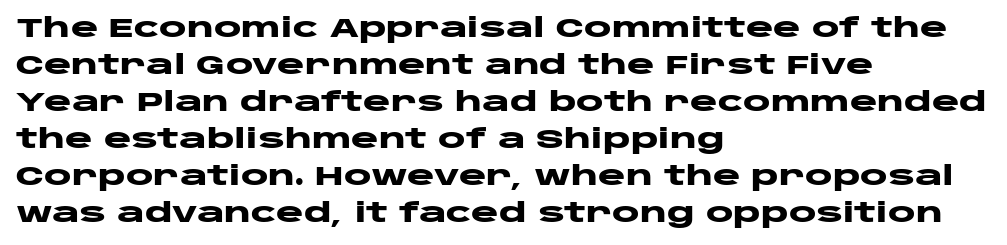
Q: Is the text bold? A: Yes.
Q: Is the text italic (slanted)? A: No, it is upright.
Q: Is the text underlined? A: No.
Q: How is the paragraph aligned? A: Left-aligned.
Q: Is the spacing between letters normal or unusually wide? A: Normal.
Q: Is the spacing between lines tight, normal or loose? A: Normal.
